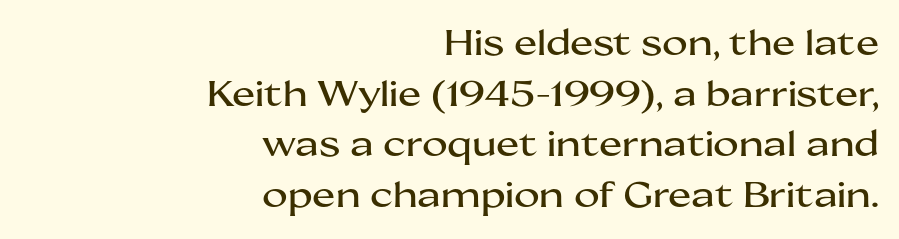
These lines keep a tight, regular rhythm from letter to letter. Rows of type keep a routine distance in the vertical direction. Underline: absent. It's the straight-up-and-down kind of type. All the whitespace from short lines collects on the left.
